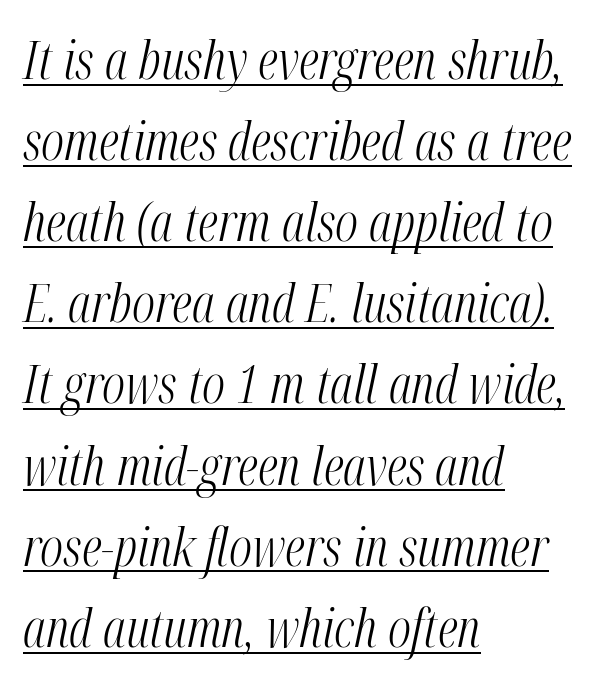
{"italic": "yes", "lean": "right", "slant_degrees": 12, "bold": "no", "weight": "light", "width": "condensed", "stroke_contrast": "medium", "x_height": "medium", "monospaced": "no", "underline": "yes", "align": "left", "line_spacing": "normal", "line_spacing_ratio": 1.56, "letter_spacing": "normal", "letter_spacing_em": 0.0, "glyph_px": 52}
